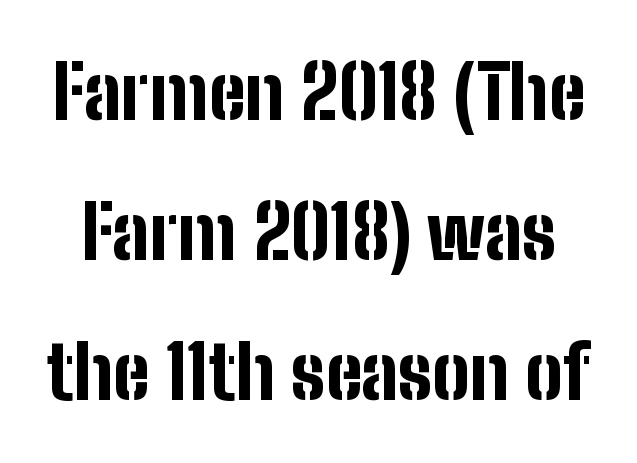
The image shows 74 px bold, condensed sans-serif type, upright; set line spacing 1.89x, normal letter spacing, not underlined; low stroke contrast and a medium x-height.
